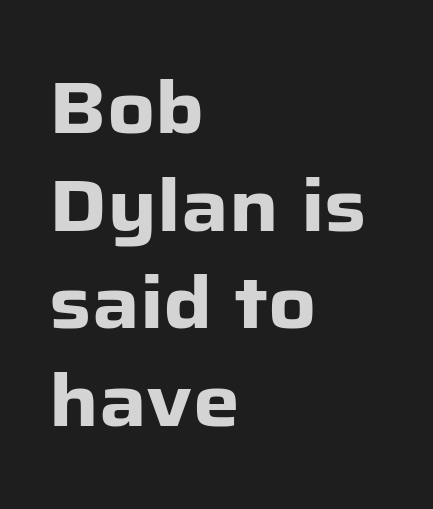
The image shows 74 px heavy sans-serif type, upright; set left-aligned, normal line spacing (1.32x), normal letter spacing, not underlined; low stroke contrast and a medium x-height.
